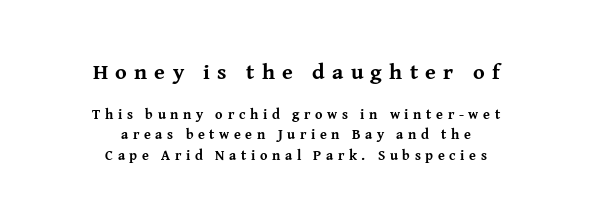
The image shows 22 px bold type, upright; set centered, normal line spacing (1.44x), unusually wide letter spacing (+0.33 em), not underlined; the first (top) block is 1.57x larger.
